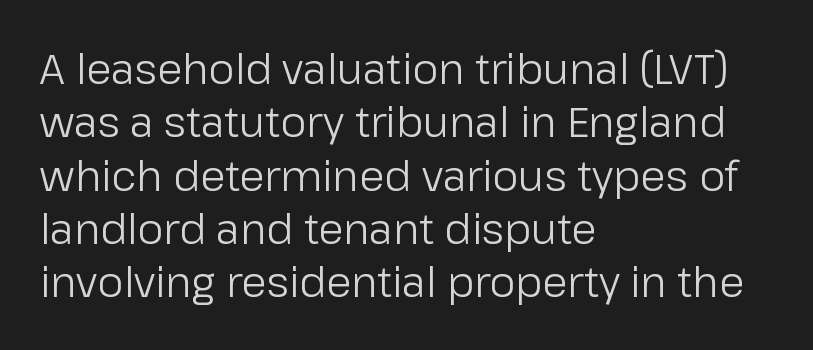
Q: Is the text bold? A: No.
Q: Is the text italic (slanted)? A: No, it is upright.
Q: Is the typeface a serif or a sans-serif typeface? A: Sans-serif.
Q: Is the text underlined? A: No.
Q: How is the paragraph aligned? A: Left-aligned.
Q: Is the spacing between letters normal or unusually wide? A: Normal.
Q: Is the spacing between lines tight, normal or loose? A: Normal.
Q: Width (condensed, normal, or wide)? A: Normal.
Q: Stroke contrast? A: Low.
Q: x-height? A: Medium.
Q: Monospaced? A: No.
